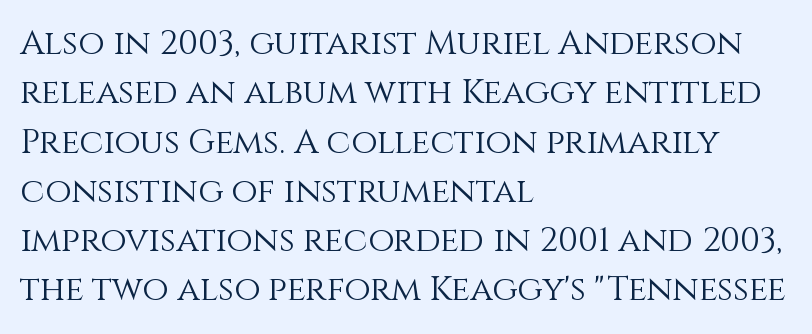
Varying glyph widths throughout — classic text-font behaviour. Posture: vertical. The lines are quadded left. Compared with typical paragraphs, the rows here are spaced about the same. The foot of each line stays bare and open.
